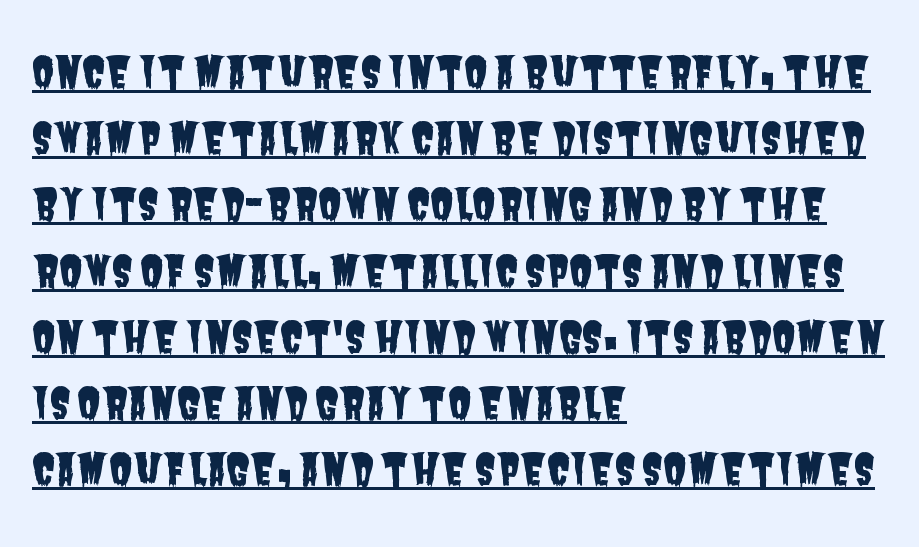
The rendering uses natural spacing where letterforms have individual widths. The passage shown is underscored from start to finish. Does the copy run flush right? No — it runs flush left. If you measured baseline to baseline, you'd find a middling distance. Classification — sans serif.
